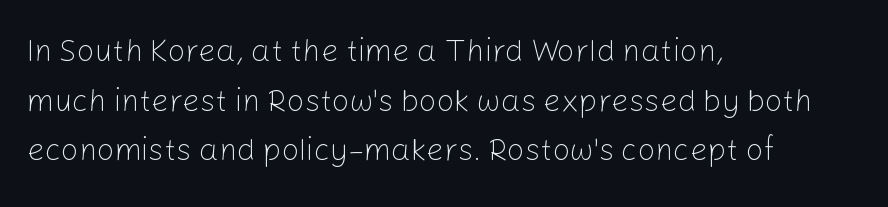
Q: Is the text bold? A: No.
Q: Is the text italic (slanted)? A: No, it is upright.
Q: Is the typeface a serif or a sans-serif typeface? A: Sans-serif.
Q: Is the text underlined? A: No.
Q: How is the paragraph aligned? A: Left-aligned.
Q: Is the spacing between letters normal or unusually wide? A: Normal.
Q: Is the spacing between lines tight, normal or loose? A: Normal.
Q: Width (condensed, normal, or wide)? A: Normal.
Q: Stroke contrast? A: Low.
Q: x-height? A: Medium.
Q: Monospaced? A: No.
